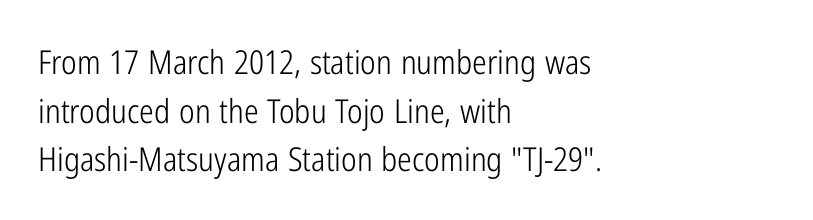
Q: Is the text bold? A: No.
Q: Is the text italic (slanted)? A: No, it is upright.
Q: Is the typeface a serif or a sans-serif typeface? A: Sans-serif.
Q: Is the text underlined? A: No.
Q: How is the paragraph aligned? A: Left-aligned.
Q: Is the spacing between letters normal or unusually wide? A: Normal.
Q: Is the spacing between lines tight, normal or loose? A: Normal.
Q: Width (condensed, normal, or wide)? A: Condensed.
Q: Stroke contrast? A: Low.
Q: x-height? A: Medium.
Q: Monospaced? A: No.
